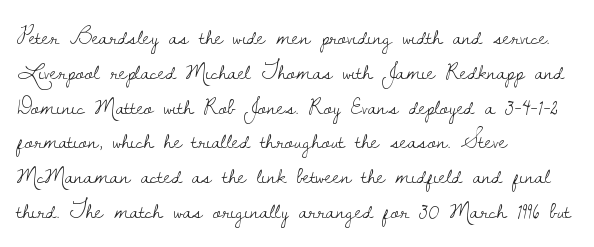
Summary of weight: not heavy and not bold. The passage shown stacks its lines at a standard gap. Tracking value appears to be zero — textbook default spacing.
